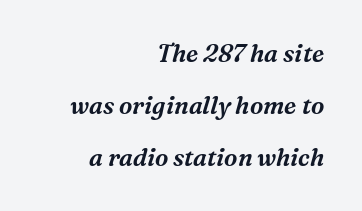
{"italic": "yes", "lean": "right", "slant_degrees": 16, "underline": "no", "align": "right", "line_spacing": "loose", "line_spacing_ratio": 2.16, "letter_spacing": "normal", "letter_spacing_em": 0.0, "glyph_px": 24}
